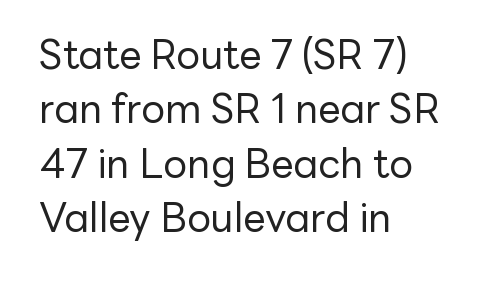
Q: Is the text bold? A: No.
Q: Is the text italic (slanted)? A: No, it is upright.
Q: Is the typeface a serif or a sans-serif typeface? A: Sans-serif.
Q: Is the text underlined? A: No.
Q: How is the paragraph aligned? A: Left-aligned.
Q: Is the spacing between letters normal or unusually wide? A: Normal.
Q: Is the spacing between lines tight, normal or loose? A: Normal.
Q: Width (condensed, normal, or wide)? A: Normal.
Q: Stroke contrast? A: Low.
Q: x-height? A: Medium.
Q: Monospaced? A: No.
